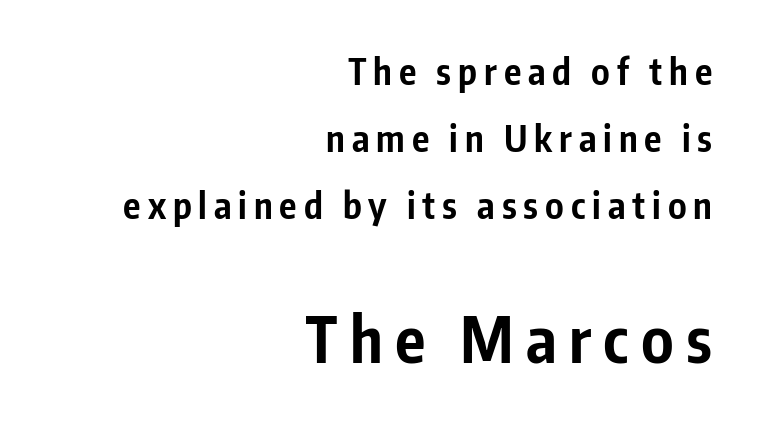
The text block is weighted toward the right margin, trailing off unevenly leftward. Heavy-handed strokes throughout: this text is bold. The characters display no serif detailing; their extremities are plain. Decoration check: the copy has no underline.
